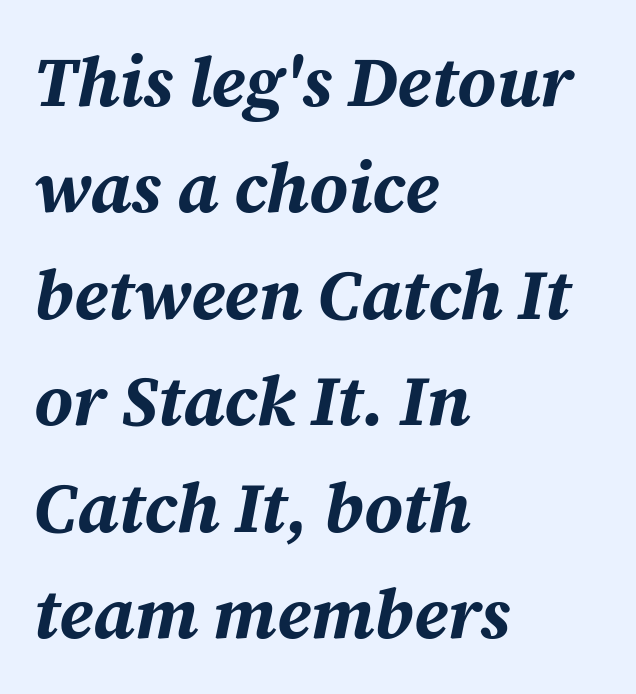
Tracking here is standard; glyphs follow each other at the usual distance. In terms of weight, the rendering is a true, heavy bold. Is this a fixed-width face? No — the glyphs have proportional, varying widths. Anything drawn beneath the words? Only blank space. The specimen reads as italic at a glance.
